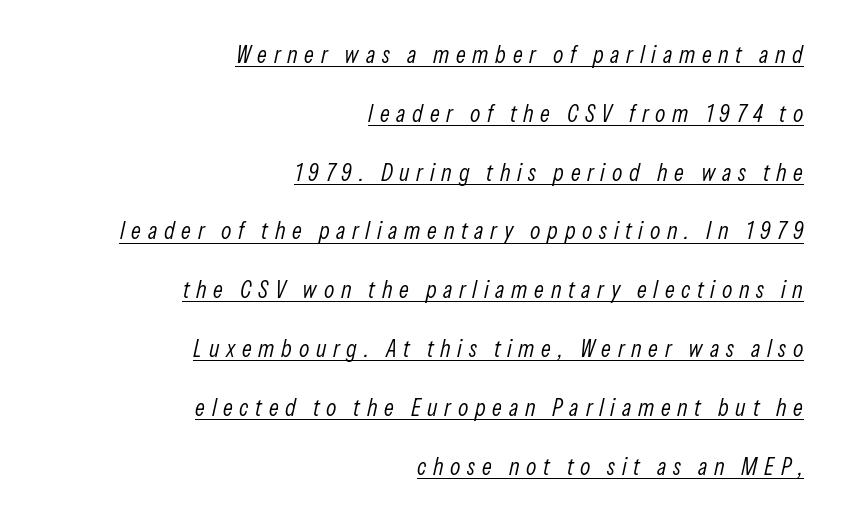
Q: Is the text bold? A: No.
Q: Is the text italic (slanted)? A: Yes, it leans right by about 13 degrees.
Q: Is the text underlined? A: Yes.
Q: How is the paragraph aligned? A: Right-aligned.
Q: Is the spacing between letters normal or unusually wide? A: Unusually wide.
Q: Is the spacing between lines tight, normal or loose? A: Loose.
